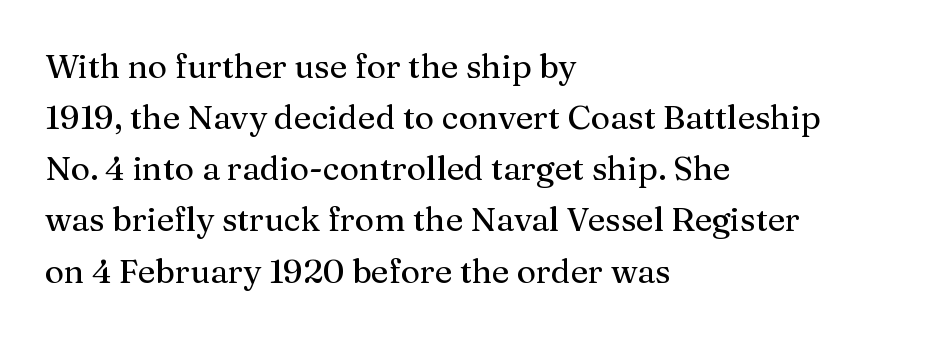
{"serif": "yes", "italic": "no", "width": "normal", "stroke_contrast": "medium", "x_height": "medium", "monospaced": "no", "underline": "no", "align": "left", "line_spacing": "normal", "line_spacing_ratio": 1.55, "letter_spacing": "normal", "letter_spacing_em": 0.0, "glyph_px": 33}
